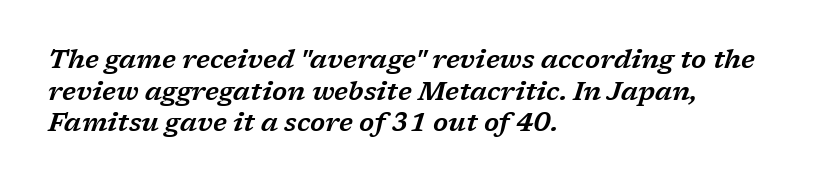
The image shows 26 px text type, italic (leaning right); set left-aligned, line spacing 1.22x, normal letter spacing, not underlined.
